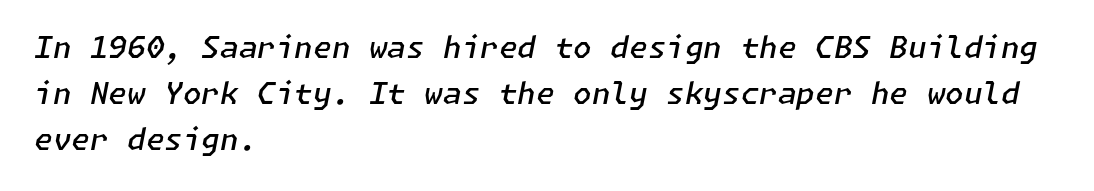
The image shows 30 px semibold type, italic (leaning right); set left-aligned, normal line spacing (1.53x), normal letter spacing, not underlined; low stroke contrast and a medium x-height.
